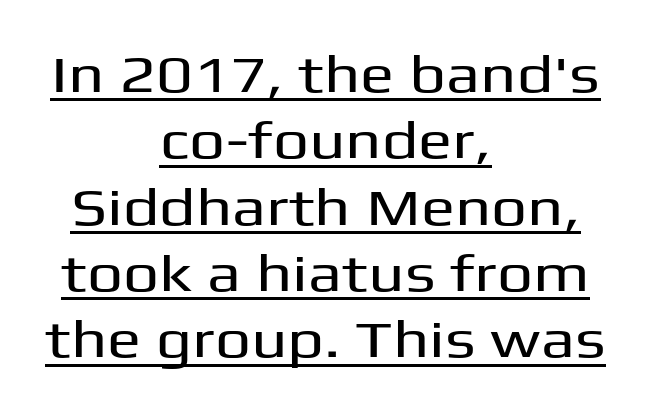
The image shows 51 px wide sans-serif type, upright; set centered, normal line spacing (1.3x), normal letter spacing, underlined; medium stroke contrast and a medium x-height.
